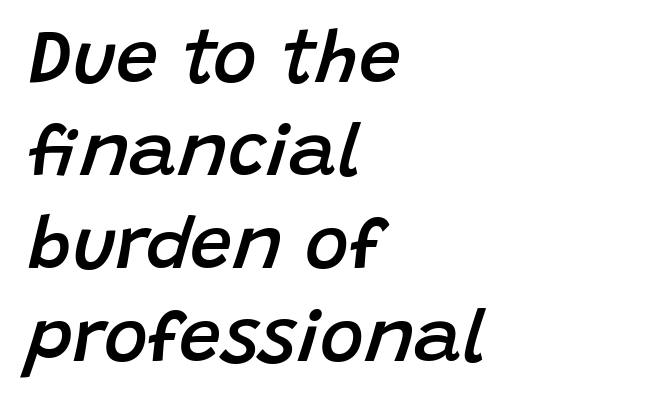
{"italic": "yes", "lean": "right", "slant_degrees": 15, "bold": "semi", "weight": "semibold", "width": "normal", "stroke_contrast": "low", "x_height": "large", "monospaced": "no", "underline": "no", "align": "left", "line_spacing_ratio": 1.24, "letter_spacing": "normal", "letter_spacing_em": 0.0, "glyph_px": 75}
